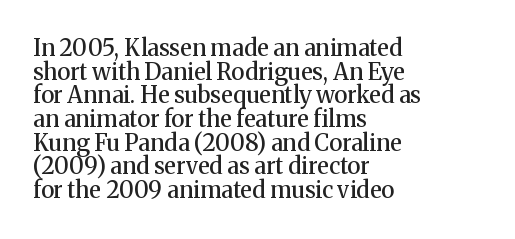
Q: Is the text bold? A: Semi-bold.
Q: Is the text italic (slanted)? A: No, it is upright.
Q: Is the text underlined? A: No.
Q: How is the paragraph aligned? A: Left-aligned.
Q: Is the spacing between letters normal or unusually wide? A: Normal.
Q: Is the spacing between lines tight, normal or loose? A: Tight.
